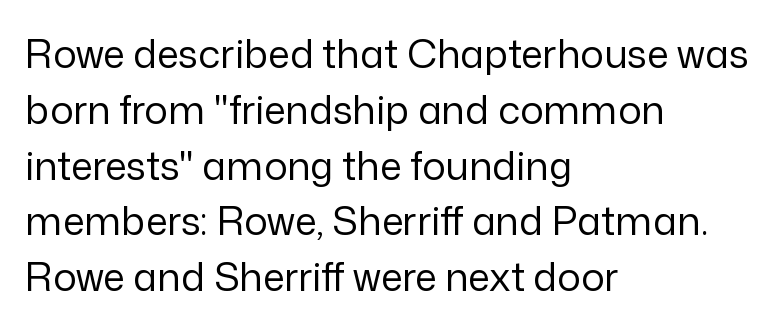
{"serif": "no", "italic": "no", "bold": "no", "weight": "regular", "width": "normal", "stroke_contrast": "low", "x_height": "medium", "monospaced": "no", "underline": "no", "align": "left", "line_spacing": "normal", "line_spacing_ratio": 1.43, "letter_spacing": "normal", "letter_spacing_em": 0.0, "glyph_px": 39}
